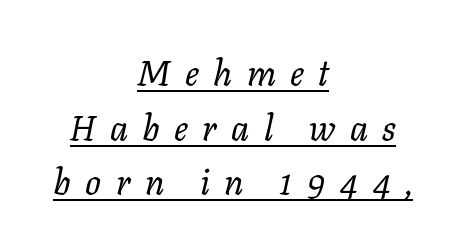
The image shows 35 px regular-weight type, italic (leaning right); set centered, normal line spacing (1.56x), unusually wide letter spacing (+0.41 em), underlined; low stroke contrast and a medium x-height.
